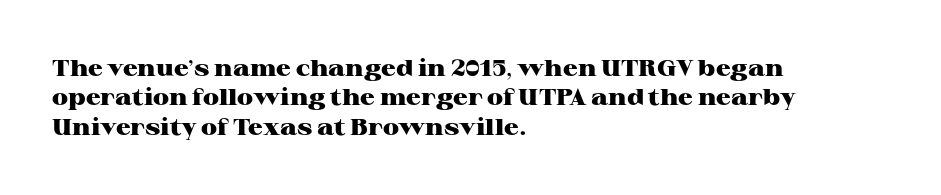
Q: Is the text bold? A: Yes.
Q: Is the text italic (slanted)? A: No, it is upright.
Q: Is the text underlined? A: No.
Q: How is the paragraph aligned? A: Left-aligned.
Q: Is the spacing between letters normal or unusually wide? A: Normal.
Q: Is the spacing between lines tight, normal or loose? A: Normal.
